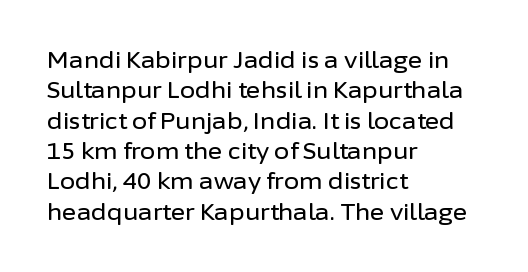
Q: Is the text italic (slanted)? A: No, it is upright.
Q: Is the text underlined? A: No.
Q: How is the paragraph aligned? A: Left-aligned.
Q: Is the spacing between letters normal or unusually wide? A: Normal.
Q: Is the spacing between lines tight, normal or loose? A: Normal.
